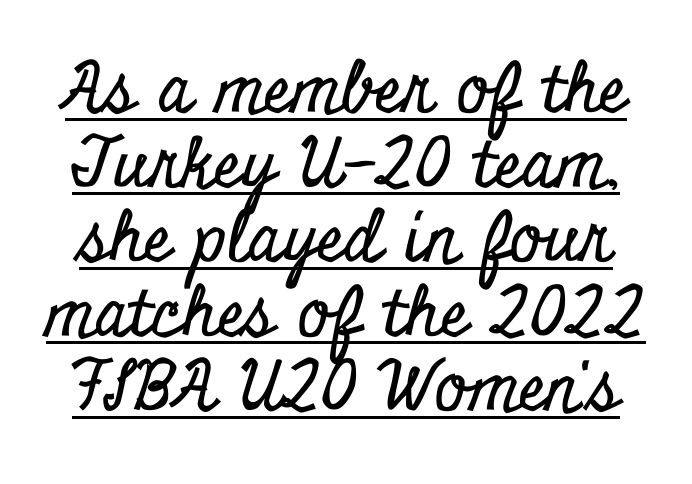
Q: Is the text italic (slanted)? A: Yes.
Q: Is the typeface a serif or a sans-serif typeface? A: Serif.
Q: Is the text underlined? A: Yes.
Q: Is the spacing between letters normal or unusually wide? A: Normal.
Q: Is the spacing between lines tight, normal or loose? A: Tight.
Q: Width (condensed, normal, or wide)? A: Condensed.
Q: Stroke contrast? A: Low.
Q: x-height? A: Small.
Q: Monospaced? A: No.
